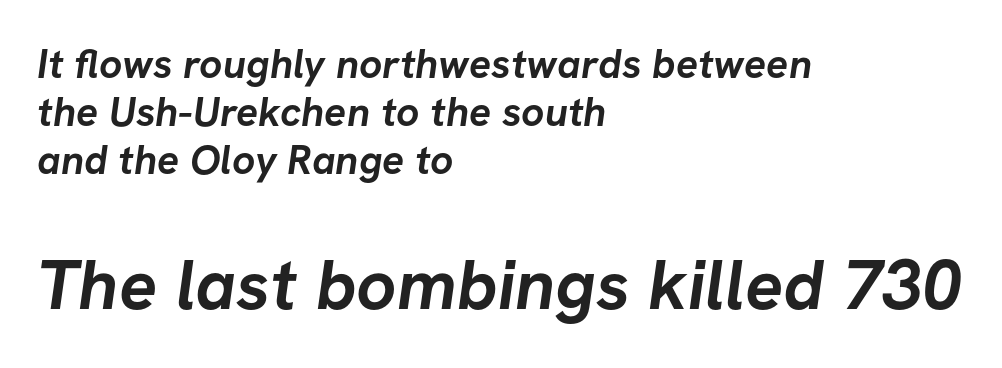
Q: Is the text bold? A: Yes.
Q: Is the typeface a serif or a sans-serif typeface? A: Sans-serif.
Q: Is the text underlined? A: No.
Q: How is the paragraph aligned? A: Left-aligned.
Q: Is the spacing between letters normal or unusually wide? A: Normal.
Q: Which block of text is set in a larger size, the first (top) or the second (bottom)? A: The second (bottom) one.
Q: Width (condensed, normal, or wide)? A: Normal.
Q: Stroke contrast? A: Low.
Q: x-height? A: Medium.
Q: Monospaced? A: No.
